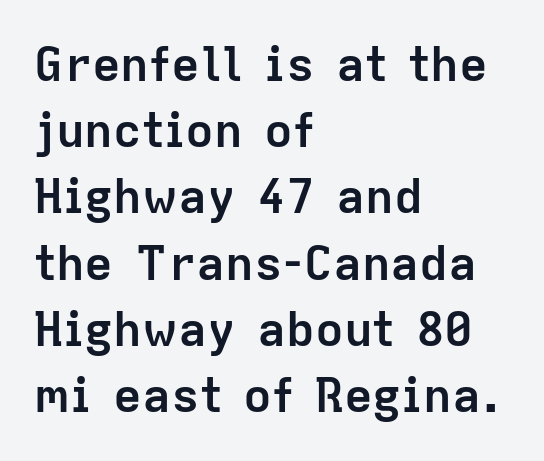
The image shows 48 px semibold sans-serif type, upright; set left-aligned, normal line spacing (1.38x), normal letter spacing, not underlined; low stroke contrast and a medium x-height.
